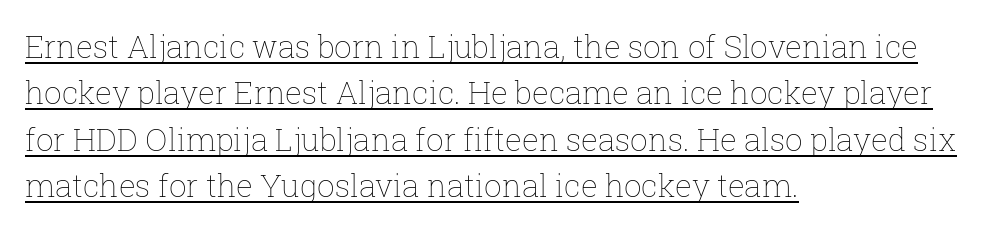
A typesetter would call this proportional, since set widths differ per character. The ragged edge is on the right, which tells us the setting is flush left. This sample carries an underscore along the baseline area. Interline gaps are of average width in this sample.
